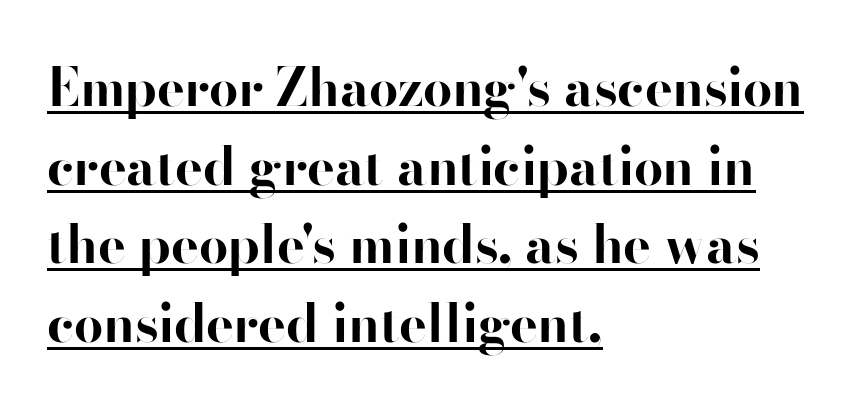
Q: Is the text bold? A: Yes.
Q: Is the text italic (slanted)? A: No, it is upright.
Q: Is the typeface a serif or a sans-serif typeface? A: Sans-serif.
Q: Is the text underlined? A: Yes.
Q: How is the paragraph aligned? A: Left-aligned.
Q: Is the spacing between letters normal or unusually wide? A: Normal.
Q: Is the spacing between lines tight, normal or loose? A: Normal.
Q: Width (condensed, normal, or wide)? A: Normal.
Q: Stroke contrast? A: High.
Q: x-height? A: Small.
Q: Monospaced? A: No.
